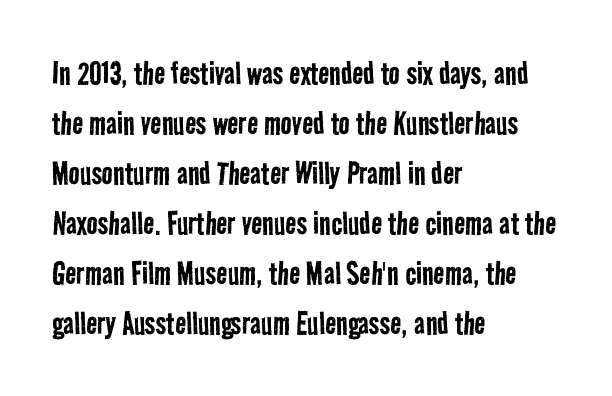
{"serif": "no", "bold": "no", "weight": "regular", "width": "condensed", "stroke_contrast": "low", "x_height": "medium", "monospaced": "no", "underline": "no", "align": "left", "line_spacing": "normal", "line_spacing_ratio": 1.35, "letter_spacing": "normal", "letter_spacing_em": 0.0, "glyph_px": 37}
